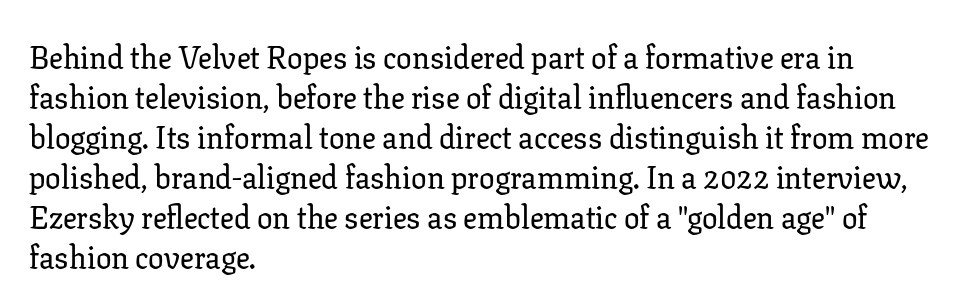
Observe the serifs anchoring each vertical stroke in this sample. Compared with typical paragraphs, the rows here are spaced about the same. Ascenders rise straight up at ninety degrees. A bare baseline throughout the passage.
